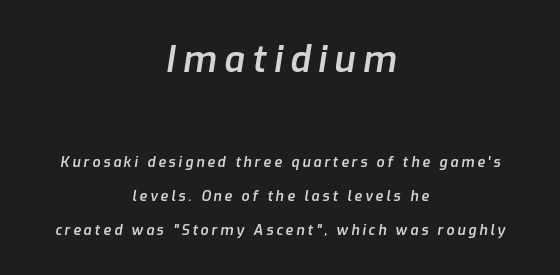
Q: Is the text bold? A: Semi-bold.
Q: Is the text italic (slanted)? A: Yes, it leans right by about 9 degrees.
Q: Is the text underlined? A: No.
Q: How is the paragraph aligned? A: Centered.
Q: Is the spacing between letters normal or unusually wide? A: Unusually wide.
Q: Is the spacing between lines tight, normal or loose? A: Loose.
Q: Which block of text is set in a larger size, the first (top) or the second (bottom)? A: The first (top) one.
Q: Width (condensed, normal, or wide)? A: Normal.
Q: Stroke contrast? A: Low.
Q: x-height? A: Medium.
Q: Monospaced? A: No.
